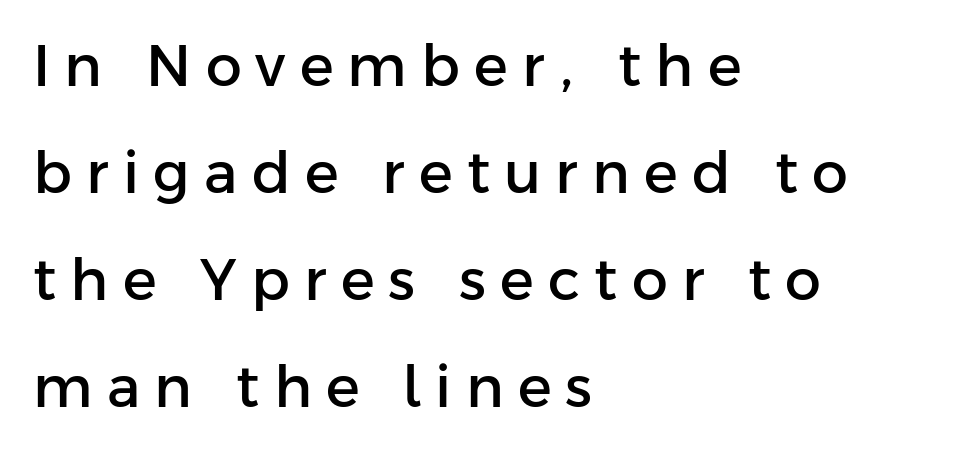
The image shows 57 px sans-serif type, upright; set left-aligned, line spacing 1.88x, unusually wide letter spacing (+0.25 em), not underlined; low stroke contrast and a medium x-height.
